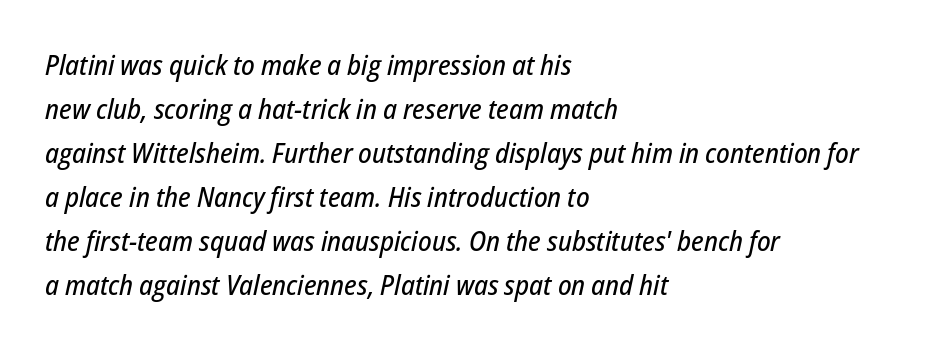
The image shows 28 px condensed type, italic (leaning right); set left-aligned, normal line spacing (1.57x), normal letter spacing, not underlined; low stroke contrast and a medium x-height.
